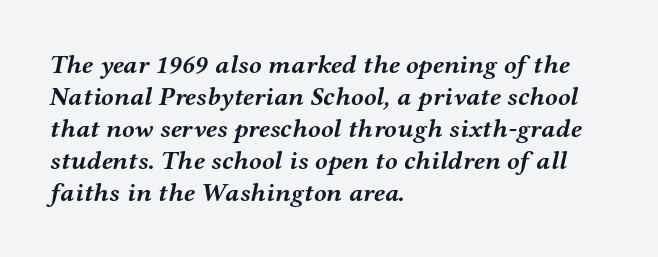
Q: Is the text bold? A: Yes.
Q: Is the text italic (slanted)? A: Yes, it leans right by about 12 degrees.
Q: Is the text underlined? A: No.
Q: How is the paragraph aligned? A: Left-aligned.
Q: Is the spacing between letters normal or unusually wide? A: Normal.
